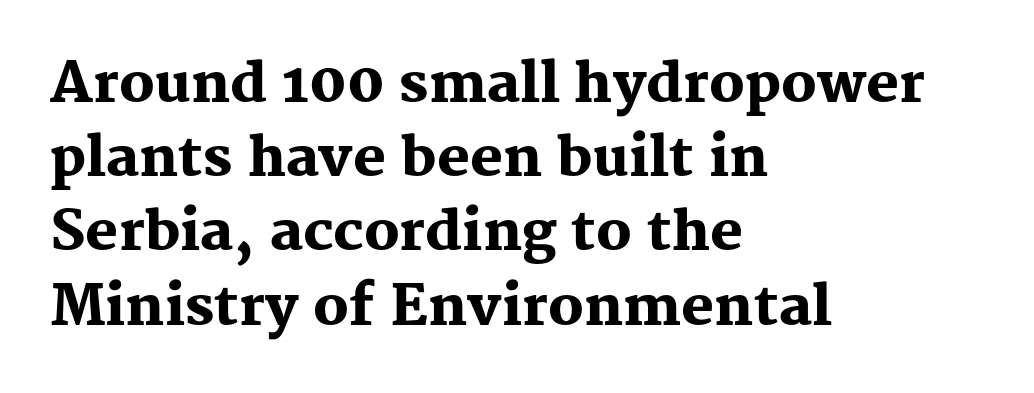
{"serif": "yes", "italic": "no", "bold": "yes", "weight": "heavy", "width": "normal", "stroke_contrast": "medium", "x_height": "medium", "monospaced": "no", "underline": "no", "align": "left", "line_spacing": "normal", "line_spacing_ratio": 1.35, "letter_spacing": "normal", "letter_spacing_em": 0.0, "glyph_px": 55}
